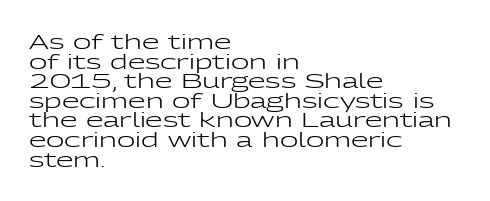
Quick note: underline off. Each new line begins almost immediately beneath the previous one. The font sits on the lighter half of the weight spectrum, regular included. Does the copy run flush right? No — it runs flush left.
